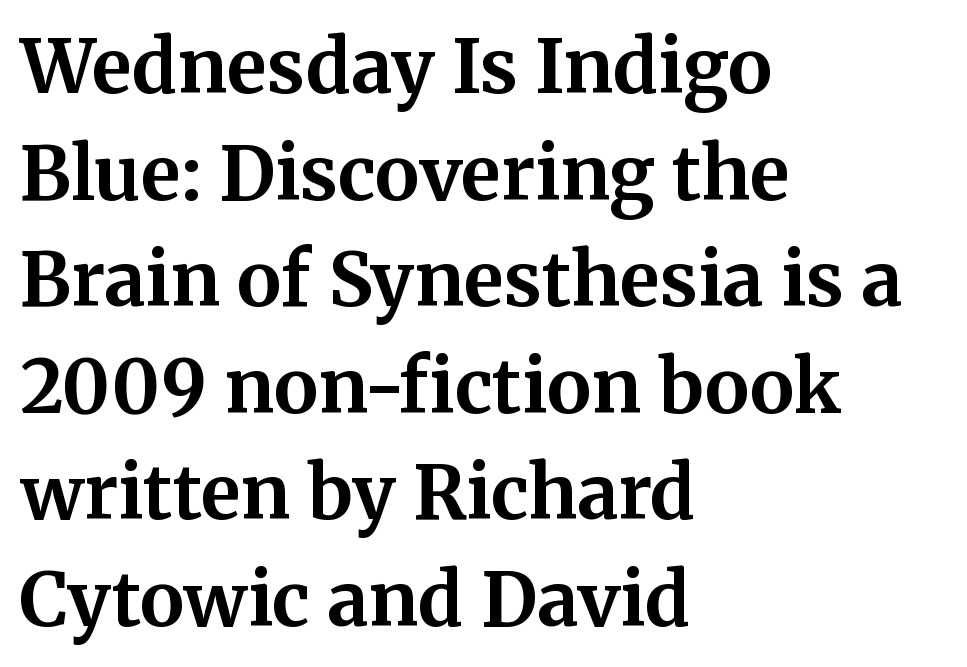
{"serif": "yes", "italic": "no", "bold": "yes", "weight": "bold", "width": "normal", "stroke_contrast": "medium", "x_height": "medium", "monospaced": "no", "underline": "no", "align": "left", "line_spacing": "normal", "line_spacing_ratio": 1.44, "letter_spacing": "normal", "letter_spacing_em": 0.0, "glyph_px": 74}
